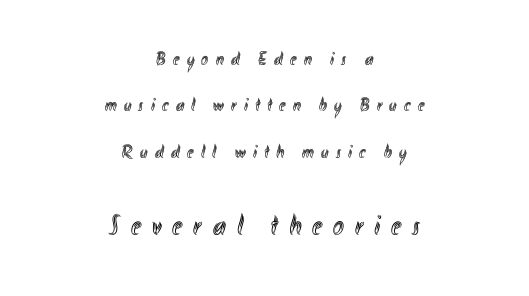
Q: Is the text italic (slanted)? A: Yes.
Q: Is the text underlined? A: No.
Q: How is the paragraph aligned? A: Centered.
Q: Is the spacing between letters normal or unusually wide? A: Unusually wide.
Q: Is the spacing between lines tight, normal or loose? A: Loose.
Q: Which block of text is set in a larger size, the first (top) or the second (bottom)? A: The second (bottom) one.
Q: Width (condensed, normal, or wide)? A: Condensed.
Q: x-height? A: Small.
Q: Monospaced? A: No.
